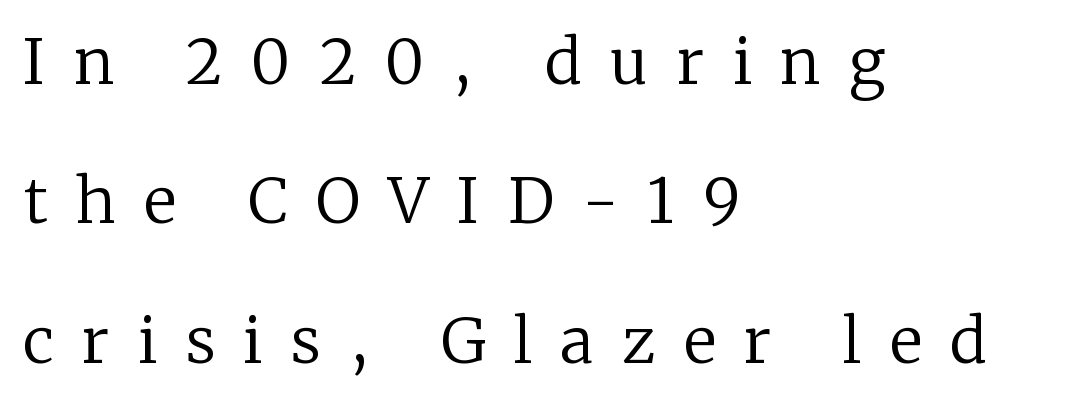
The type family on display is of the serif kind. Horizontal bands of white between lines are thick stripes. The passage shown is typed in a proportional face where columns would drift. The horizontal fit of the characters is loose and conspicuously gappy. Type without underlining.
